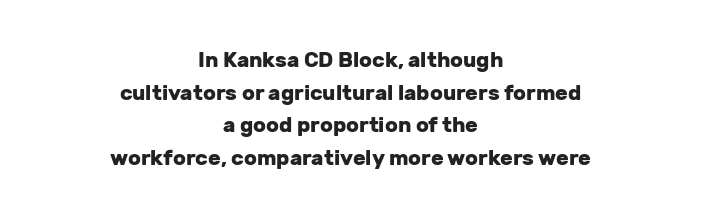
The image shows 21 px bold type, upright; set centered, normal line spacing (1.55x), normal letter spacing, not underlined.
